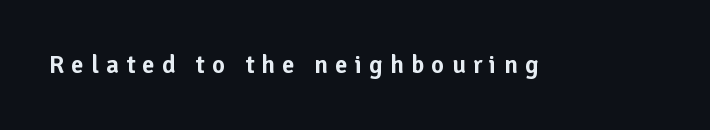
Q: Is the text italic (slanted)? A: No, it is upright.
Q: Is the text underlined? A: No.
Q: Is the spacing between letters normal or unusually wide? A: Unusually wide.
